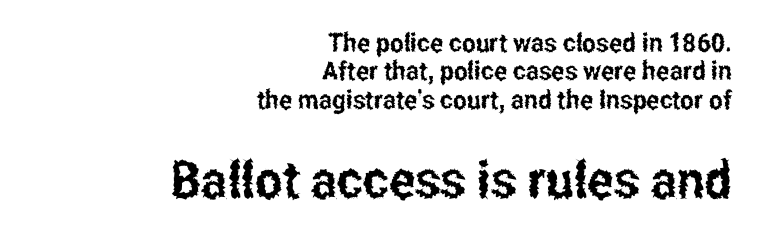
The image shows 52 px condensed sans-serif type, upright; set right-aligned, tight line spacing (1.09x), normal letter spacing, not underlined; the second (bottom) block is 2.0x larger; low stroke contrast and a medium x-height.
